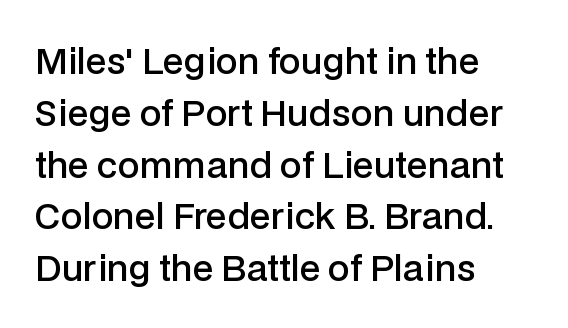
{"serif": "no", "italic": "no", "bold": "semi", "weight": "semibold", "width": "normal", "stroke_contrast": "low", "x_height": "medium", "monospaced": "no", "underline": "no", "align": "left", "line_spacing": "normal", "line_spacing_ratio": 1.48, "letter_spacing": "normal", "letter_spacing_em": 0.0, "glyph_px": 35}
